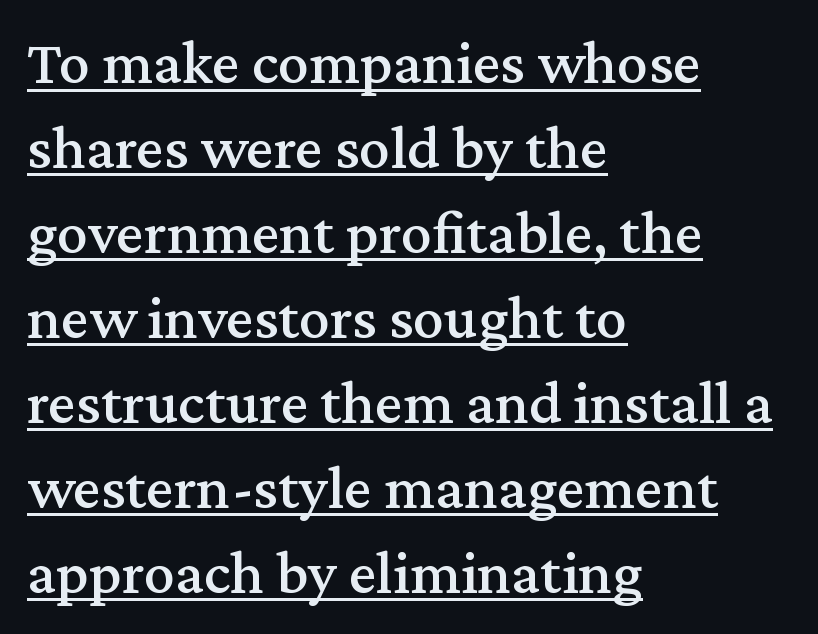
Q: Is the text italic (slanted)? A: No, it is upright.
Q: Is the typeface a serif or a sans-serif typeface? A: Serif.
Q: Is the text underlined? A: Yes.
Q: How is the paragraph aligned? A: Left-aligned.
Q: Is the spacing between letters normal or unusually wide? A: Normal.
Q: Is the spacing between lines tight, normal or loose? A: Normal.
Q: Width (condensed, normal, or wide)? A: Normal.
Q: Stroke contrast? A: Medium.
Q: x-height? A: Medium.
Q: Monospaced? A: No.
